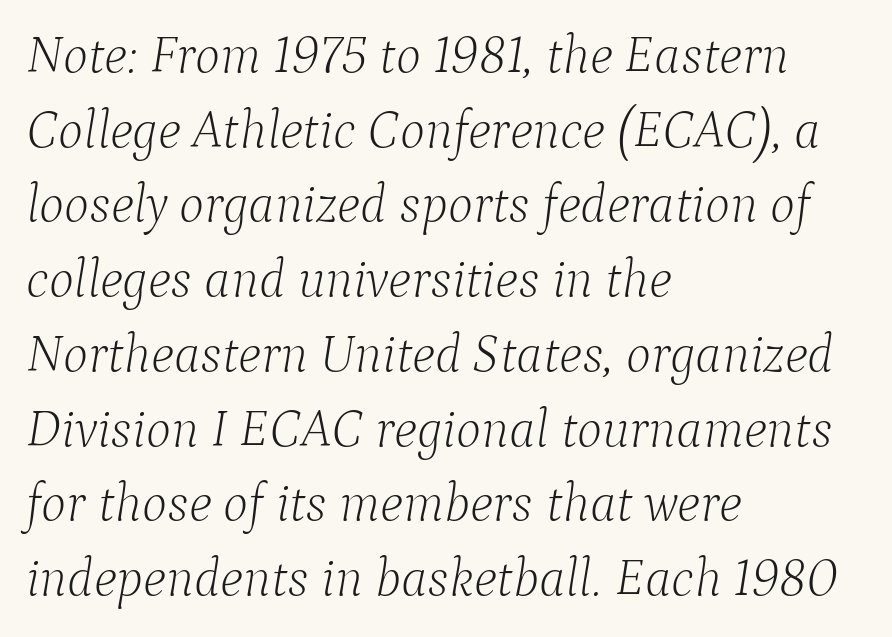
{"serif": "yes", "italic": "yes", "lean": "right", "slant_degrees": 9, "bold": "no", "weight": "light", "width": "normal", "stroke_contrast": "low", "x_height": "medium", "monospaced": "no", "underline": "no", "align": "left", "line_spacing": "normal", "line_spacing_ratio": 1.41, "letter_spacing": "normal", "letter_spacing_em": 0.0, "glyph_px": 53}
